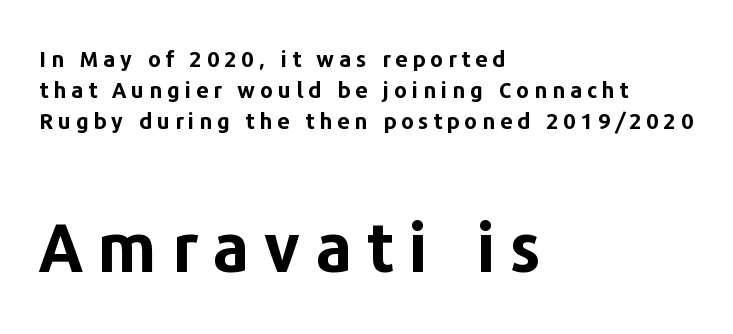
The image shows 67 px bold sans-serif type, upright; set left-aligned, normal line spacing (1.42x), unusually wide letter spacing (+0.22 em), not underlined; the second (bottom) block is 3.05x larger; low stroke contrast and a medium x-height.
